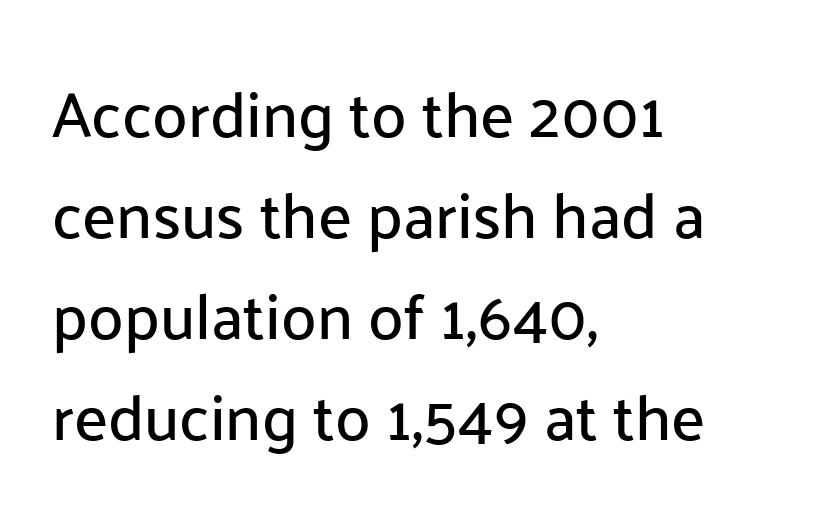
{"serif": "no", "italic": "no", "width": "normal", "stroke_contrast": "low", "x_height": "medium", "monospaced": "no", "underline": "no", "align": "left", "line_spacing": "normal", "line_spacing_ratio": 1.58, "letter_spacing": "normal", "letter_spacing_em": 0.0, "glyph_px": 64}
